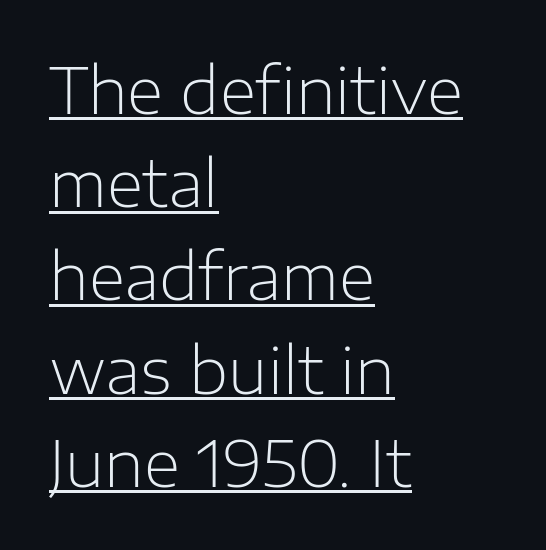
{"serif": "no", "italic": "no", "bold": "no", "weight": "light", "width": "normal", "stroke_contrast": "low", "x_height": "medium", "monospaced": "no", "underline": "yes", "align": "left", "line_spacing": "normal", "line_spacing_ratio": 1.48, "letter_spacing": "normal", "letter_spacing_em": 0.0, "glyph_px": 63}
